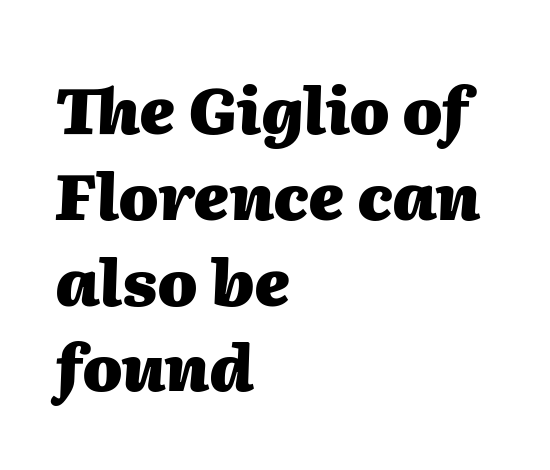
Q: Is the text bold? A: Yes.
Q: Is the text italic (slanted)? A: Yes, it leans right by about 2 degrees.
Q: Is the text underlined? A: No.
Q: How is the paragraph aligned? A: Left-aligned.
Q: Is the spacing between letters normal or unusually wide? A: Normal.
Q: Is the spacing between lines tight, normal or loose? A: Normal.
Q: Width (condensed, normal, or wide)? A: Normal.
Q: Stroke contrast? A: Medium.
Q: x-height? A: Medium.
Q: Monospaced? A: No.
